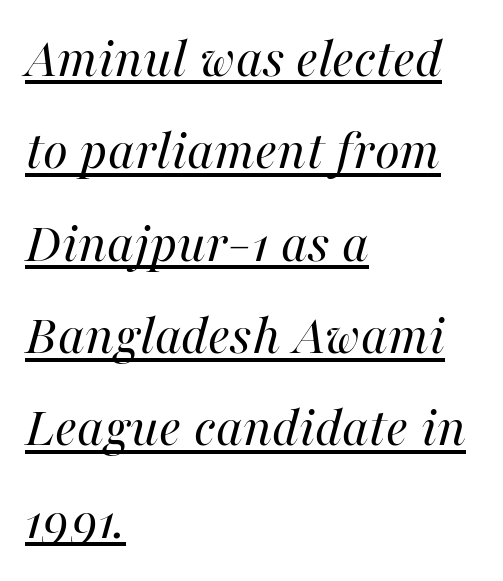
The passage shown is typed in a proportional face where columns would drift. Where is the straight margin? On the left. The whole block is typeset with a tilt. Look at the tracking — it's just the regular setting, nothing added. The words here are underlined.
